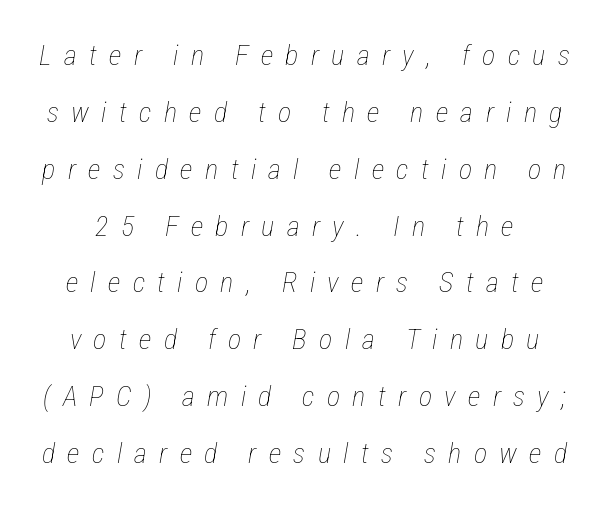
Substantial extra tracking has been applied to these lines. This block would shrink considerably if given ordinary leading; it's expanded now. Any mark beneath the type? The region is blank. On a weight scale, this lands at 450 or below.
